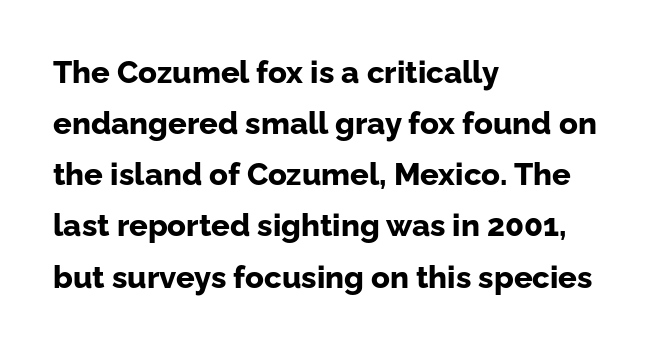
Evenly set lines give the paragraph a standard silhouette. Heft: maximum for text — a bold. Designer's note — italics off, roman on. Note: no serifs on the glyphs. Caption: standard tracking, unaltered.
